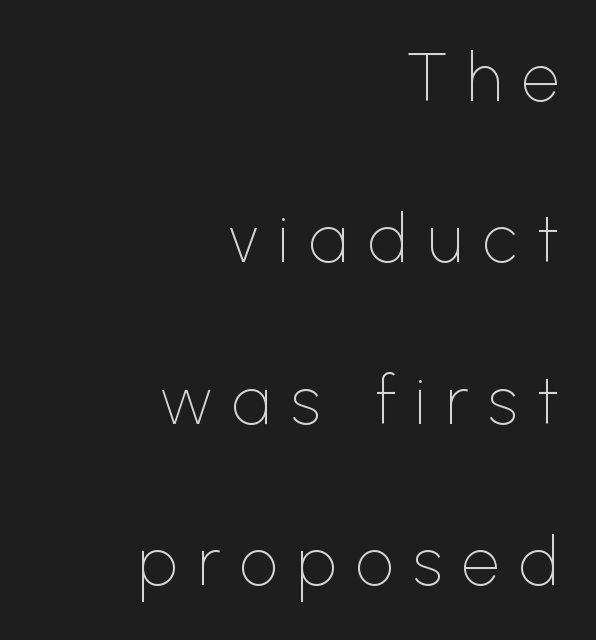
{"serif": "no", "italic": "no", "bold": "no", "weight": "thin", "width": "normal", "stroke_contrast": "low", "x_height": "medium", "monospaced": "no", "underline": "no", "align": "right", "line_spacing": "loose", "line_spacing_ratio": 2.41, "letter_spacing": "wide", "letter_spacing_em": 0.29, "glyph_px": 67}
